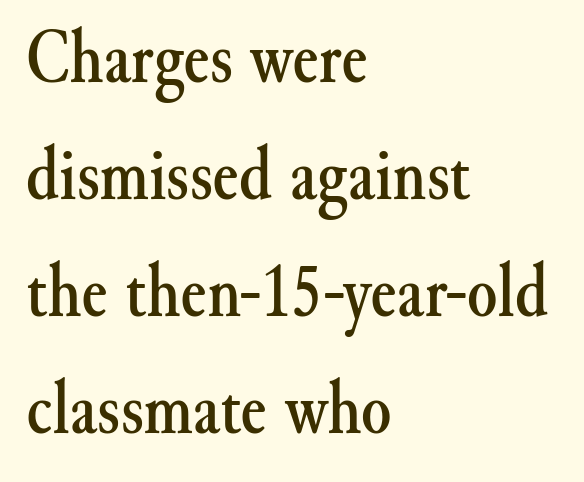
{"serif": "yes", "italic": "no", "width": "normal", "stroke_contrast": "medium", "x_height": "small", "monospaced": "no", "underline": "no", "align": "left", "line_spacing": "normal", "line_spacing_ratio": 1.52, "letter_spacing": "normal", "letter_spacing_em": 0.0, "glyph_px": 77}
